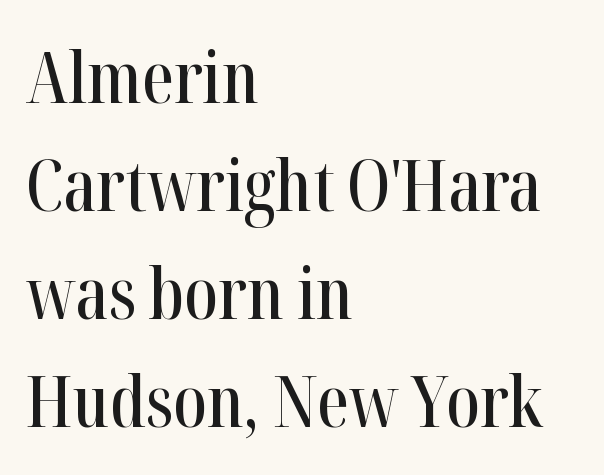
The image shows 72 px condensed serif type, upright; set left-aligned, normal line spacing (1.5x), normal letter spacing, not underlined; high stroke contrast and a medium x-height.
